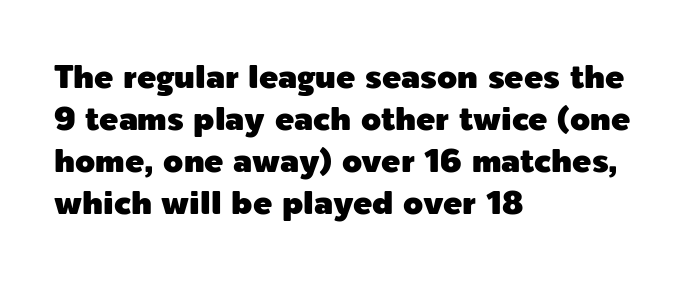
Q: Is the text italic (slanted)? A: No, it is upright.
Q: Is the typeface a serif or a sans-serif typeface? A: Sans-serif.
Q: Is the text underlined? A: No.
Q: How is the paragraph aligned? A: Left-aligned.
Q: Is the spacing between letters normal or unusually wide? A: Normal.
Q: Is the spacing between lines tight, normal or loose? A: Normal.
Q: Width (condensed, normal, or wide)? A: Normal.
Q: x-height? A: Medium.
Q: Monospaced? A: No.
